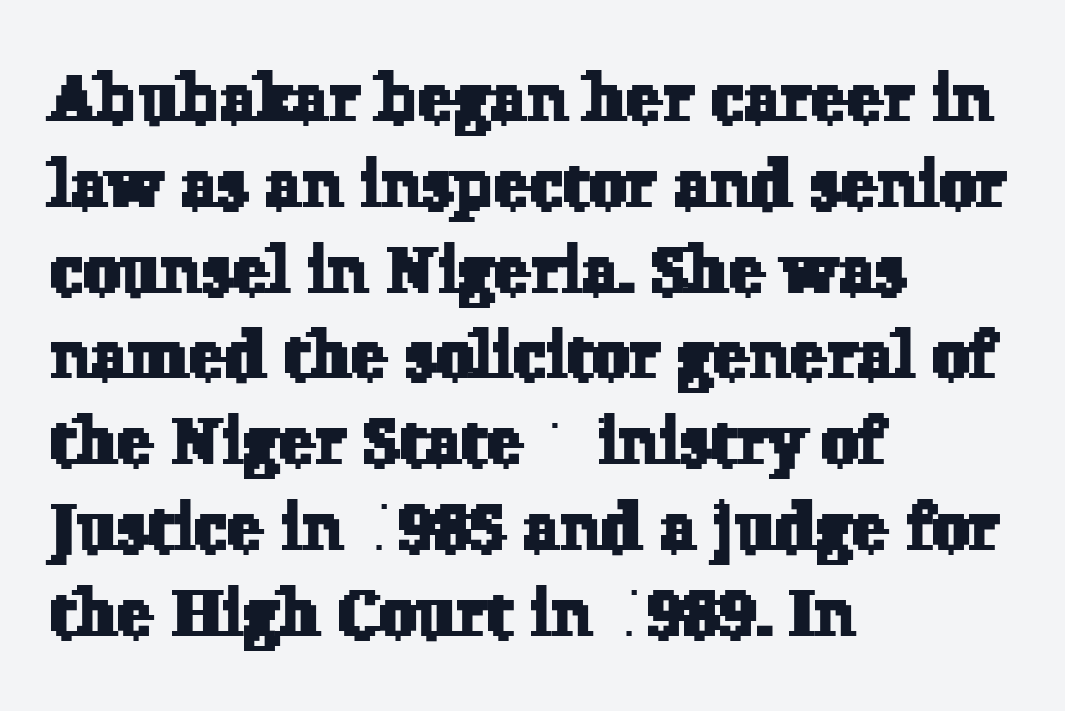
Quick note: underline off. Observe the serifs anchoring each vertical stroke in this sample. The passage shown is typed in a proportional face where columns would drift. Inter-character spacing is left at the font's built-in metrics. Visually the block forms a straight wall on the left and a jagged coastline on the right.
